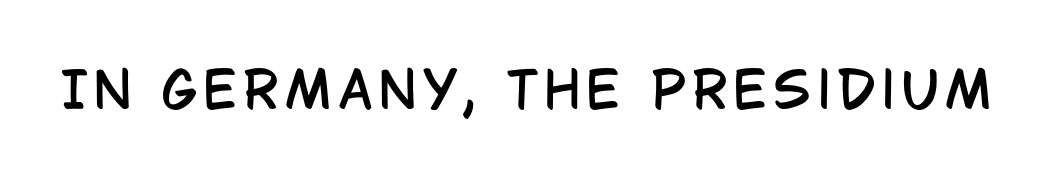
{"serif": "no", "italic": "no", "width": "condensed", "stroke_contrast": "low", "x_height": "large", "monospaced": "no", "underline": "no", "glyph_px": 50}
